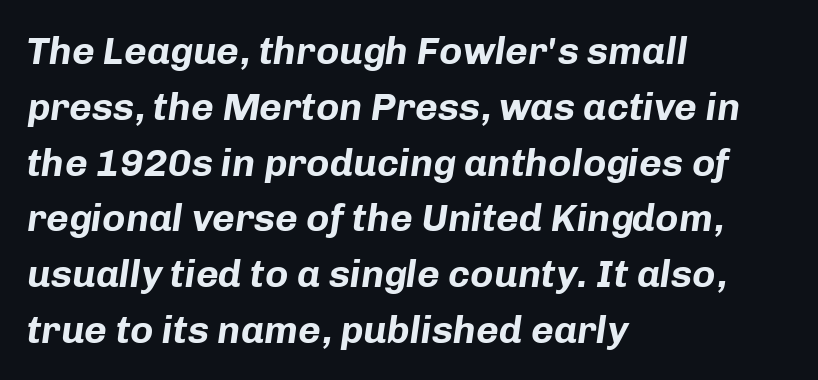
Horizontal bands of white between lines are of average thickness. Is the letter spacing exaggerated? No — it looks like the ordinary default. Descender tails drop into unmarked territory. Compared with a centered layout, this one pins lines to the left instead.
